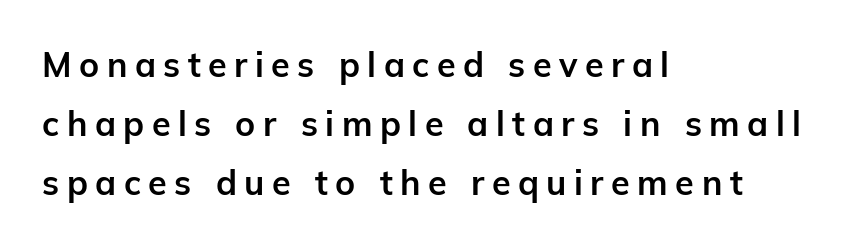
Q: Is the text bold? A: Yes.
Q: Is the text italic (slanted)? A: No, it is upright.
Q: Is the typeface a serif or a sans-serif typeface? A: Sans-serif.
Q: Is the text underlined? A: No.
Q: How is the paragraph aligned? A: Left-aligned.
Q: Is the spacing between letters normal or unusually wide? A: Unusually wide.
Q: Width (condensed, normal, or wide)? A: Normal.
Q: Stroke contrast? A: Low.
Q: x-height? A: Medium.
Q: Monospaced? A: No.
